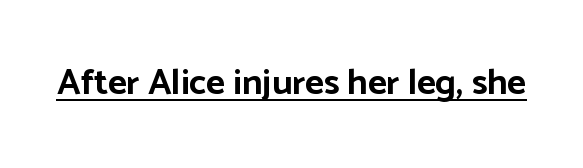
{"serif": "no", "italic": "no", "bold": "yes", "weight": "bold", "width": "normal", "stroke_contrast": "low", "x_height": "medium", "monospaced": "no", "underline": "yes", "letter_spacing": "normal", "letter_spacing_em": 0.0, "glyph_px": 36}
